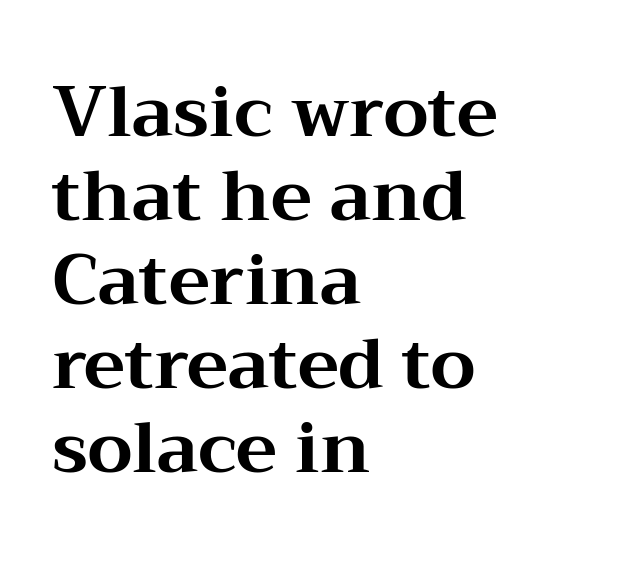
The face used here is seriffed, in the tradition of book romans. The string is rendered with underlining switched off. If you drew a ruler down the left edge, every line would touch it. Here the glyphs are tracked normally, forming tight word shapes.
